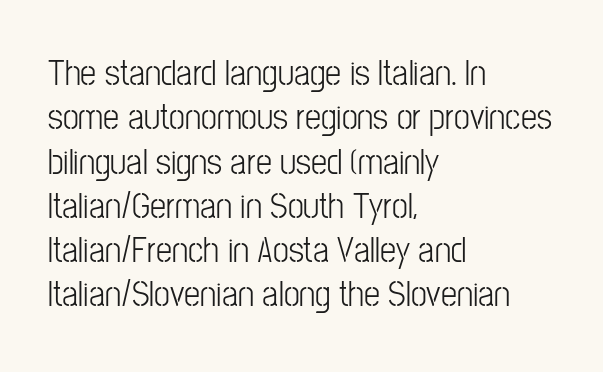
The image shows 36 px condensed sans-serif type, upright; set left-aligned, line spacing 1.23x, normal letter spacing, not underlined; low stroke contrast and a medium x-height.
